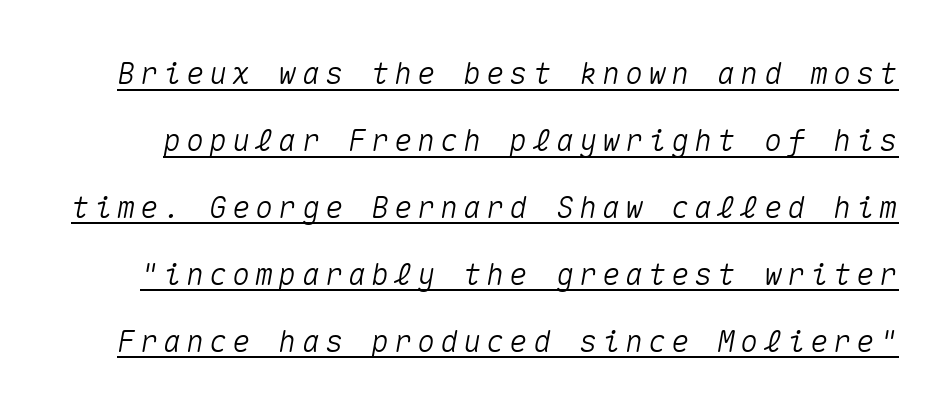
The image shows 30 px text type, italic (leaning right), monospaced; set loose line spacing (2.23x), underlined; medium stroke contrast and a medium x-height.
